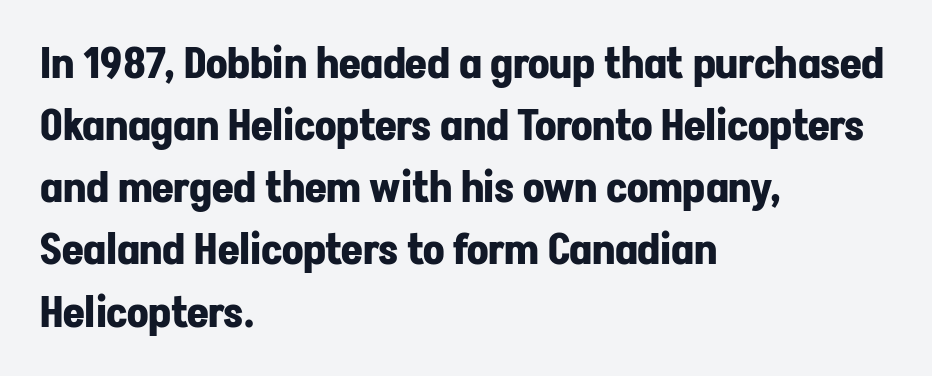
{"serif": "no", "italic": "no", "bold": "yes", "weight": "bold", "width": "normal", "stroke_contrast": "low", "x_height": "medium", "monospaced": "no", "underline": "no", "align": "left", "line_spacing": "normal", "line_spacing_ratio": 1.48, "letter_spacing": "normal", "letter_spacing_em": 0.0, "glyph_px": 42}
